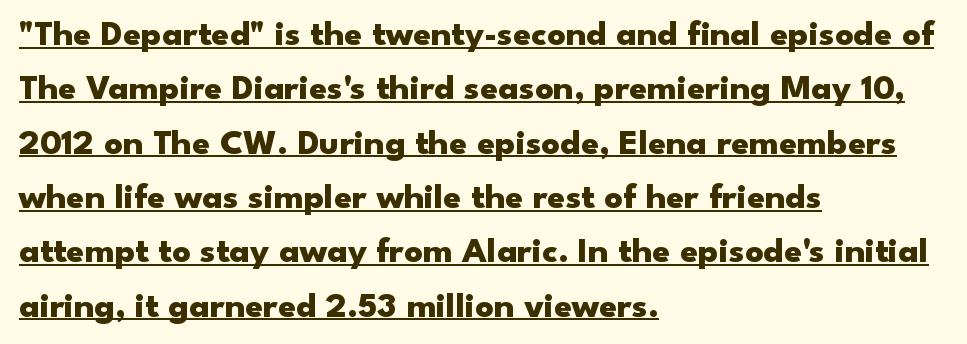
Is this a fixed-width face? No — the glyphs have proportional, varying widths. Summary of vertical rhythm: regular, with standard interline spacing. Unlike italic type, these characters show no tilt at all. Strokes here are thick enough to call this a true bold.
